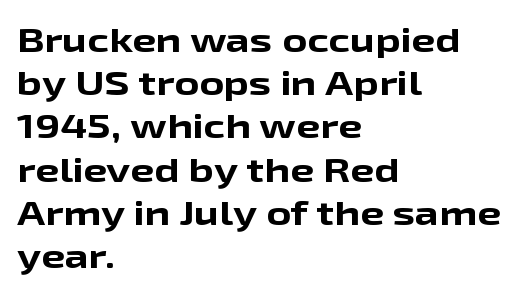
The image shows 34 px bold, wide sans-serif type, upright; set left-aligned, normal line spacing (1.27x), normal letter spacing, not underlined; low stroke contrast and a medium x-height.
